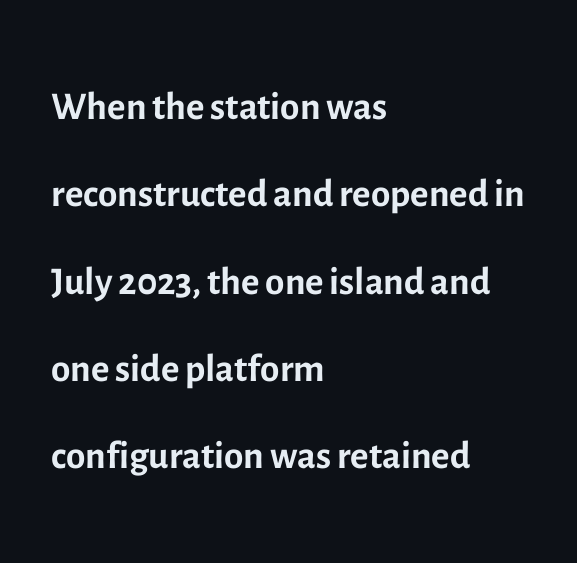
Ordinary non-slanted type is in use. Is the block centered? No — it sits flush against the left margin. Baseline-to-baseline distance is the conventional proportion of letter height. Each stroke keeps to a modest, everyday thickness or less. The tracking reads as untouched default to a designer's eye.
